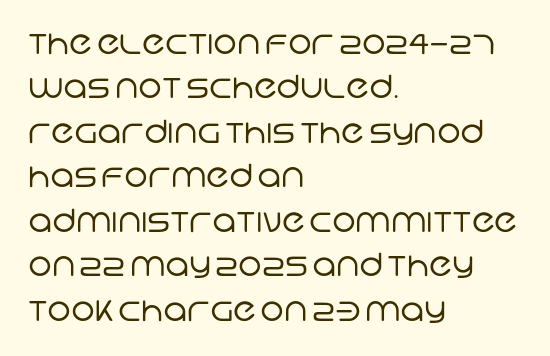
The image shows 32 px regular-weight sans-serif type; set left-aligned, normal line spacing (1.39x), normal letter spacing, not underlined; low stroke contrast and a large x-height.
